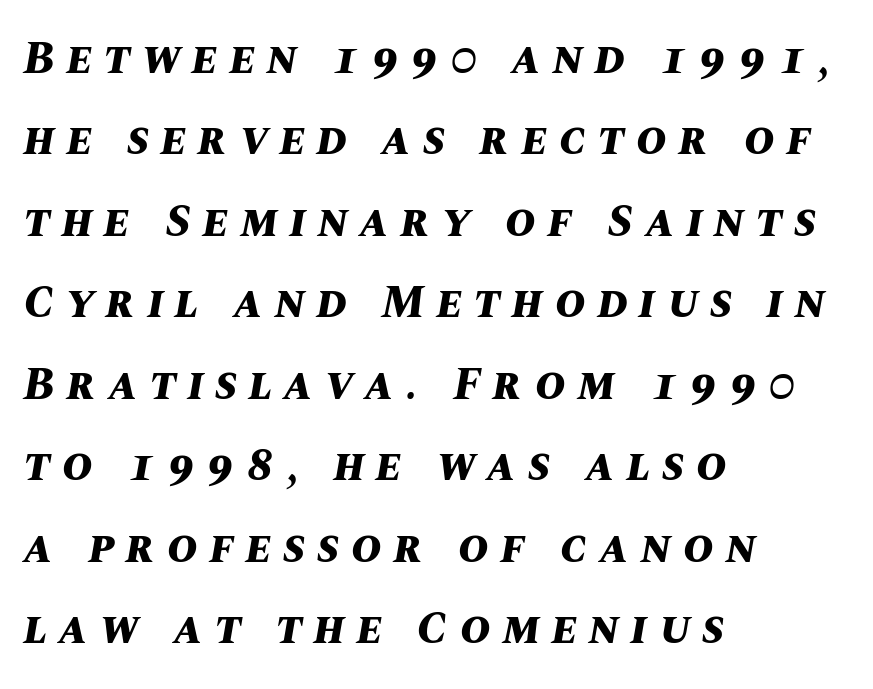
The image shows 46 px bold type, italic (leaning right); set left-aligned, line spacing 1.77x, unusually wide letter spacing (+0.26 em), not underlined; medium stroke contrast and a large x-height.
